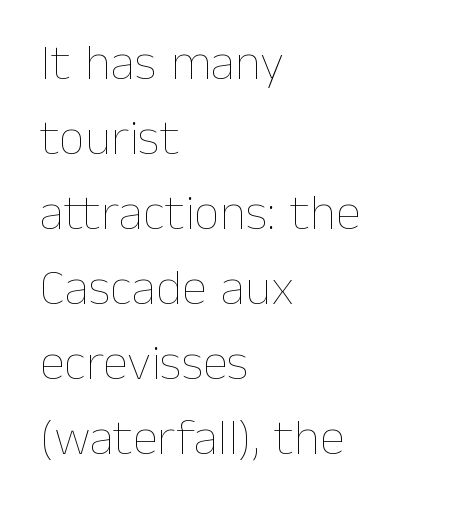
The rows are spaced the way most documents space them. The strokes carry an ordinary text weight at most. The gap between lines stays unmarked. Vertical strokes here are truly vertical. The paragraph has a hard left edge and a soft right edge. Looks like regular typesetting: each glyph gets only the width it needs.
